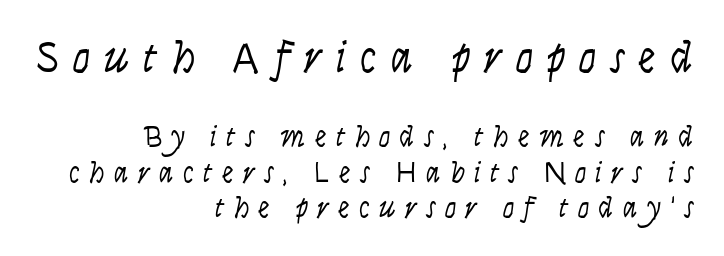
The image shows 44 px light, condensed type, italic (leaning right); set right-aligned, line spacing 1.21x, unusually wide letter spacing (+0.32 em), not underlined; the first (top) block is 1.52x larger; low stroke contrast and a large x-height.
